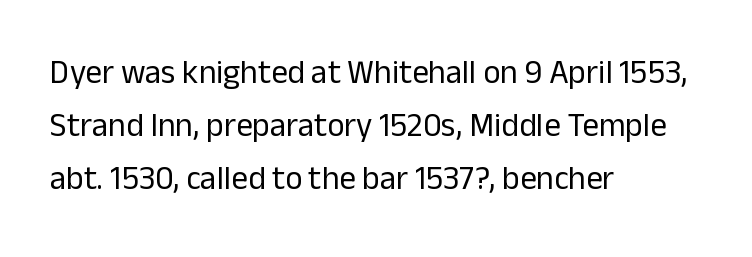
No word sits above an underline. This is sans-serif lettering, the kind often seen on screens and signage. A typesetter would mark this as roman, not italic. Observe the ordinary spacing: letters are neighbours, not strangers. Line beginnings align vertically; line endings do not.
